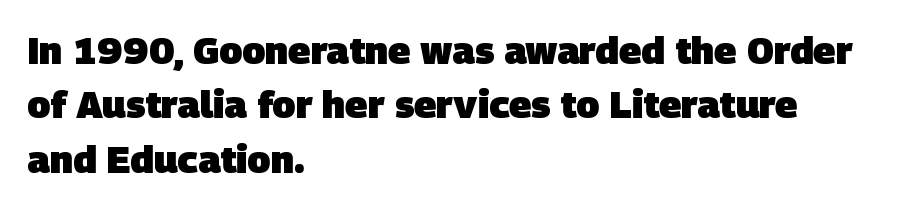
The image shows 38 px heavy sans-serif type; set left-aligned, normal line spacing (1.43x), normal letter spacing, not underlined; low stroke contrast and a large x-height.
